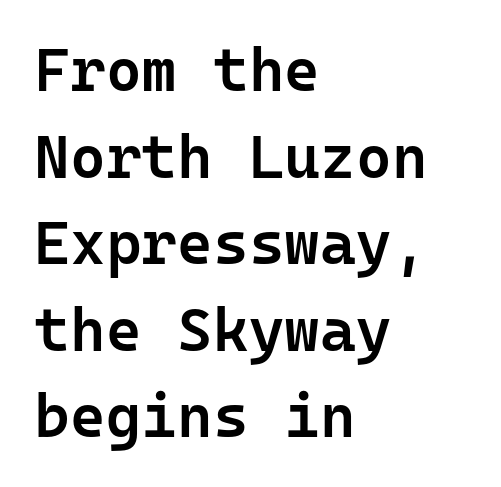
The passage shown is typed in a monospace face where columns stay perfectly aligned. Line starts are locked; line ends wander. Between one letter and the next there's only the usual sliver of space. If you drew a line through each stem, it would be perfectly vertical. Baseline-to-baseline distance is the conventional proportion of letter height.
